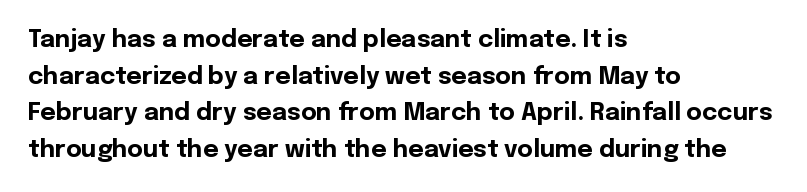
Q: Is the text bold? A: Yes.
Q: Is the text italic (slanted)? A: No, it is upright.
Q: Is the text underlined? A: No.
Q: How is the paragraph aligned? A: Left-aligned.
Q: Is the spacing between letters normal or unusually wide? A: Normal.
Q: Is the spacing between lines tight, normal or loose? A: Normal.
